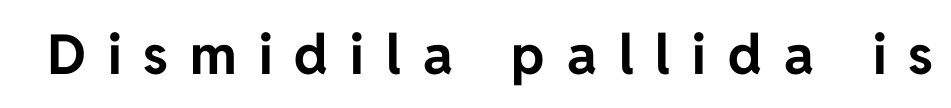
The image shows 55 px bold sans-serif type, upright; set unusually wide letter spacing (+0.4 em), not underlined; low stroke contrast and a medium x-height.
